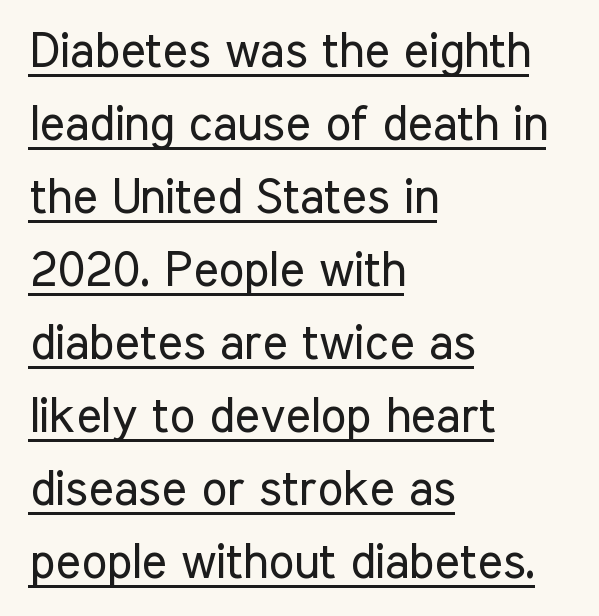
The image shows 48 px regular-weight, condensed sans-serif type, upright; set left-aligned, normal line spacing (1.52x), normal letter spacing, underlined; low stroke contrast and a medium x-height.
